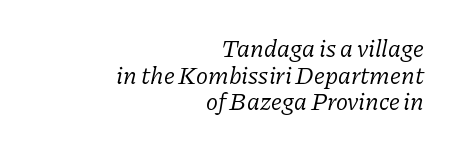
{"italic": "yes", "lean": "right", "slant_degrees": 11, "bold": "no", "underline": "no", "align": "right", "line_spacing": "tight", "line_spacing_ratio": 1.07, "letter_spacing": "normal", "letter_spacing_em": 0.0, "glyph_px": 25}
